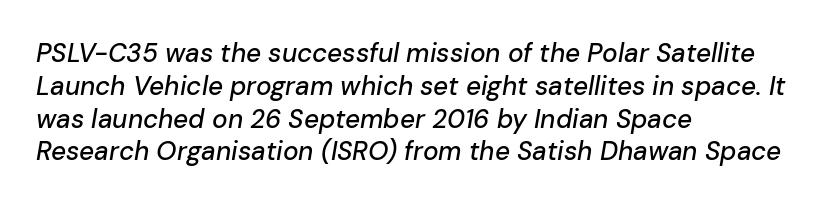
Q: Is the text italic (slanted)? A: Yes, it leans right by about 10 degrees.
Q: Is the text underlined? A: No.
Q: How is the paragraph aligned? A: Left-aligned.
Q: Is the spacing between letters normal or unusually wide? A: Normal.
Q: Is the spacing between lines tight, normal or loose? A: Normal.
